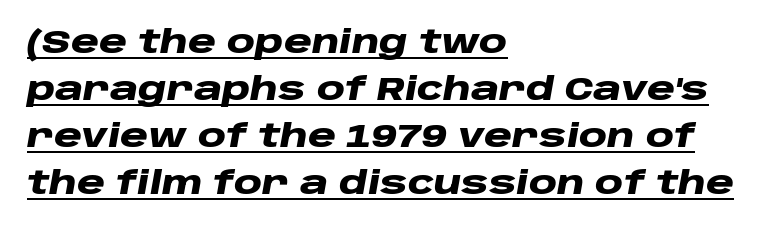
The image shows 32 px heavy, wide type, italic (leaning right); set left-aligned, normal line spacing (1.47x), normal letter spacing, underlined; low stroke contrast and a large x-height.
